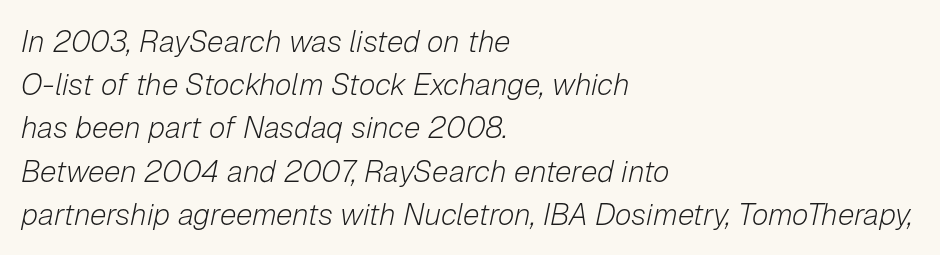
Q: Is the text bold? A: No.
Q: Is the text italic (slanted)? A: Yes, it leans right by about 12 degrees.
Q: Is the text underlined? A: No.
Q: How is the paragraph aligned? A: Left-aligned.
Q: Is the spacing between letters normal or unusually wide? A: Normal.
Q: Is the spacing between lines tight, normal or loose? A: Normal.
Q: Width (condensed, normal, or wide)? A: Normal.
Q: Stroke contrast? A: Low.
Q: x-height? A: Medium.
Q: Monospaced? A: No.
